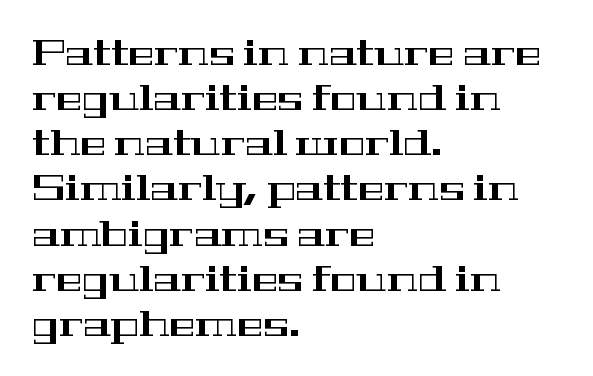
{"serif": "yes", "italic": "no", "width": "wide", "stroke_contrast": "high", "x_height": "medium", "monospaced": "no", "underline": "no", "align": "left", "line_spacing": "normal", "line_spacing_ratio": 1.29, "letter_spacing": "normal", "letter_spacing_em": 0.0, "glyph_px": 35}
